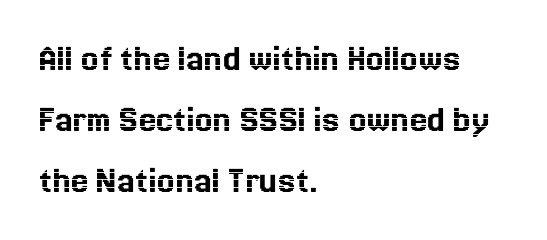
Q: Is the text italic (slanted)? A: No, it is upright.
Q: Is the text underlined? A: No.
Q: How is the paragraph aligned? A: Left-aligned.
Q: Is the spacing between letters normal or unusually wide? A: Normal.
Q: Is the spacing between lines tight, normal or loose? A: Normal.
Q: Width (condensed, normal, or wide)? A: Normal.
Q: x-height? A: Medium.
Q: Monospaced? A: No.
